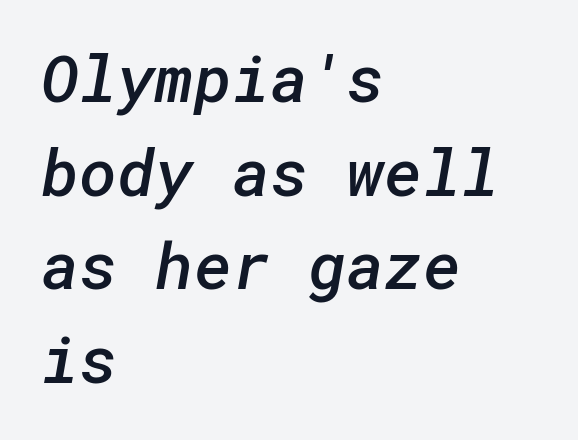
Q: Is the text bold? A: Semi-bold.
Q: Is the typeface a serif or a sans-serif typeface? A: Sans-serif.
Q: Is the text underlined? A: No.
Q: How is the paragraph aligned? A: Left-aligned.
Q: Is the spacing between letters normal or unusually wide? A: Normal.
Q: Is the spacing between lines tight, normal or loose? A: Normal.
Q: Width (condensed, normal, or wide)? A: Normal.
Q: Stroke contrast? A: Low.
Q: x-height? A: Medium.
